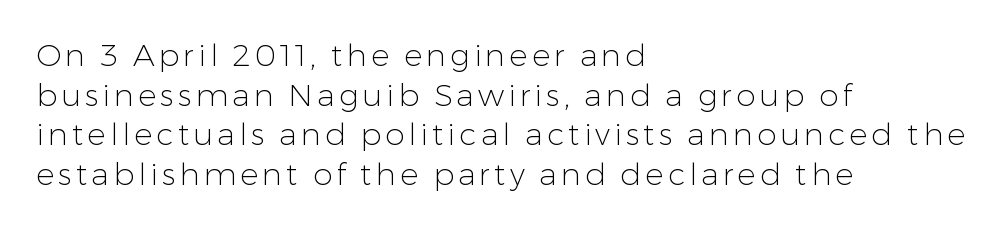
{"serif": "no", "italic": "no", "bold": "no", "weight": "light", "width": "normal", "stroke_contrast": "low", "x_height": "medium", "monospaced": "no", "underline": "no", "align": "left", "line_spacing": "normal", "line_spacing_ratio": 1.28, "glyph_px": 31}
